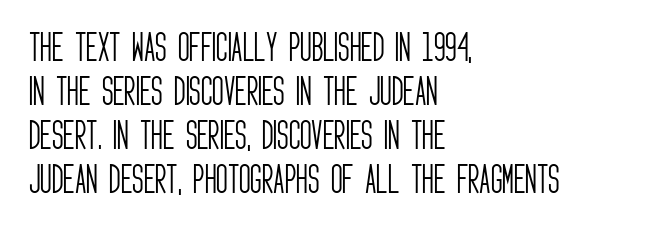
These lines were composed using upright roman letters. The face looks like a standard text weight, possibly lighter. The lines in this sample share a left origin and differ only in where they stop. The type family on display is of the sans-serif kind. Look at the tracking — it's just the regular setting, nothing added.
